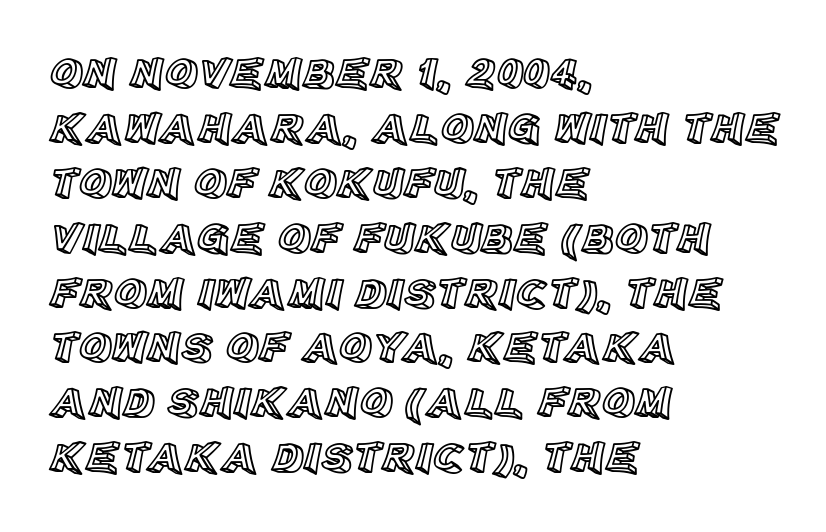
{"width": "normal", "x_height": "large", "monospaced": "no", "underline": "no", "align": "left", "line_spacing_ratio": 1.22, "letter_spacing": "normal", "letter_spacing_em": 0.0, "glyph_px": 45}
